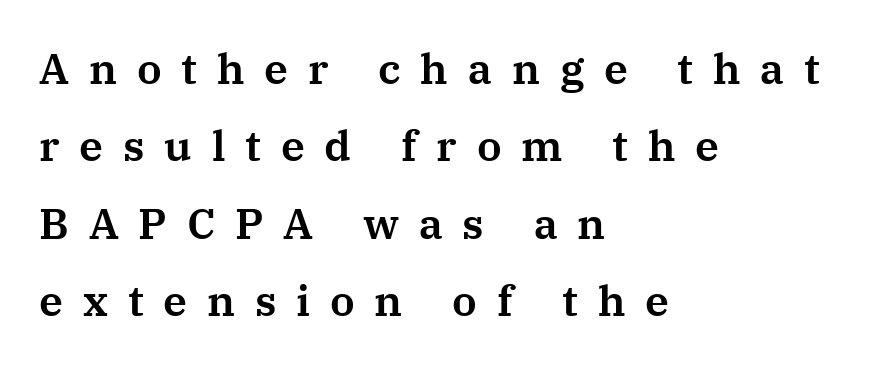
The image shows 43 px serif type, upright; set left-aligned, line spacing 1.8x, unusually wide letter spacing (+0.46 em), not underlined; medium stroke contrast and a medium x-height.
